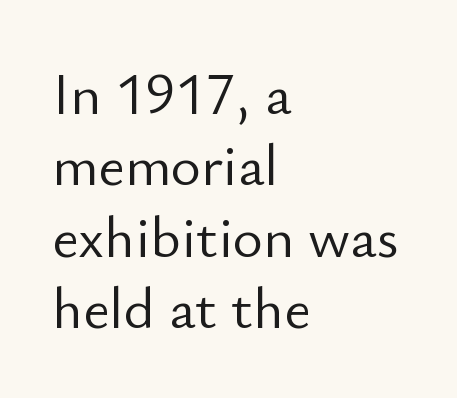
{"serif": "no", "italic": "no", "bold": "no", "weight": "light", "width": "normal", "stroke_contrast": "low", "x_height": "small", "monospaced": "no", "underline": "no", "align": "left", "line_spacing_ratio": 1.23, "letter_spacing": "normal", "letter_spacing_em": 0.0, "glyph_px": 58}
